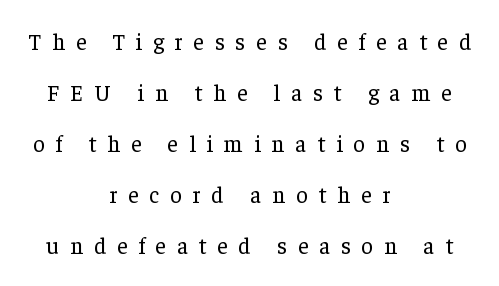
In terms of letterspacing, this is a distinctly airy, spread setting. Each new line begins a long way beneath the previous one. These lines were composed using upright roman letters. The compositor balanced each line on the midline.
